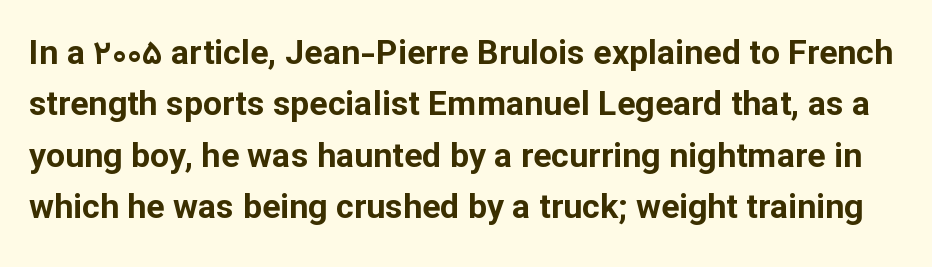
Q: Is the text bold? A: Yes.
Q: Is the text italic (slanted)? A: No, it is upright.
Q: Is the typeface a serif or a sans-serif typeface? A: Sans-serif.
Q: Is the text underlined? A: No.
Q: Is the spacing between letters normal or unusually wide? A: Normal.
Q: Is the spacing between lines tight, normal or loose? A: Normal.
Q: Width (condensed, normal, or wide)? A: Normal.
Q: Stroke contrast? A: Low.
Q: x-height? A: Medium.
Q: Monospaced? A: No.
